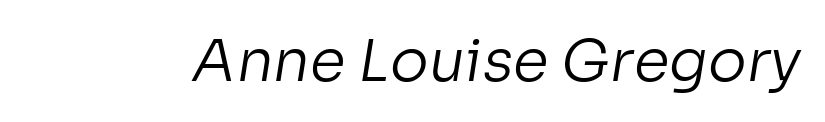
Q: Is the text bold? A: No.
Q: Is the typeface a serif or a sans-serif typeface? A: Sans-serif.
Q: Is the text underlined? A: No.
Q: Is the spacing between letters normal or unusually wide? A: Normal.
Q: Width (condensed, normal, or wide)? A: Normal.
Q: Stroke contrast? A: Low.
Q: x-height? A: Medium.
Q: Monospaced? A: No.
